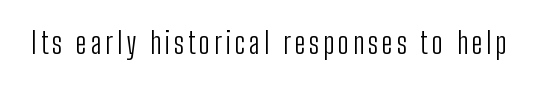
The image shows 29 px light, condensed sans-serif type, upright; set not underlined; low stroke contrast and a medium x-height.
